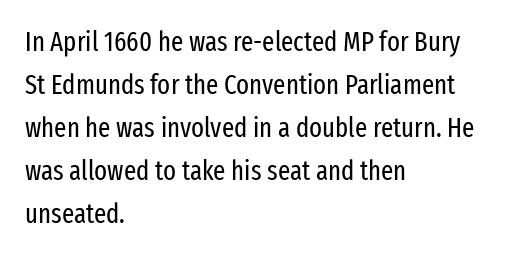
{"italic": "no", "bold": "no", "underline": "no", "align": "left", "line_spacing": "normal", "line_spacing_ratio": 1.59, "letter_spacing": "normal", "letter_spacing_em": 0.0, "glyph_px": 27}
